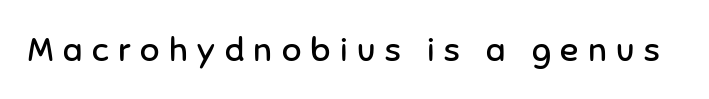
{"serif": "no", "italic": "no", "bold": "no", "weight": "regular", "width": "normal", "stroke_contrast": "low", "x_height": "medium", "monospaced": "no", "underline": "no", "letter_spacing": "wide", "letter_spacing_em": 0.28, "glyph_px": 34}
